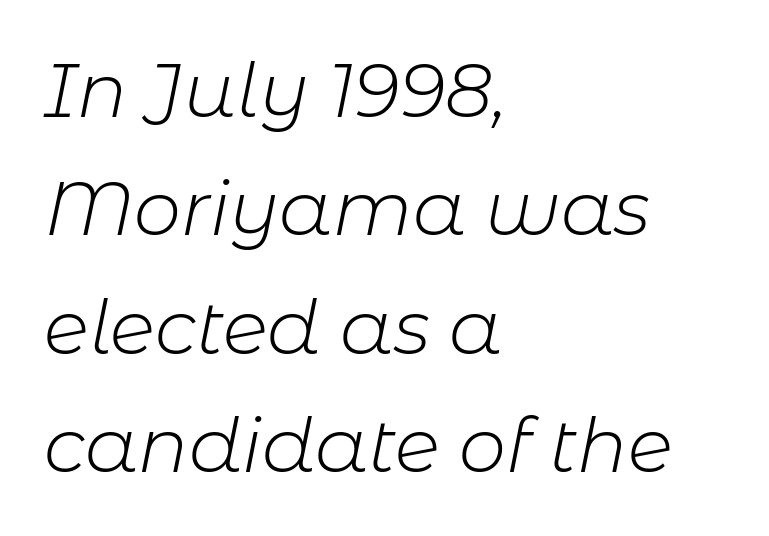
Check the space under the baseline: it is left empty. Weight class: somewhere from thin through regular. Is this a fixed-width face? No — the glyphs have proportional, varying widths. The paragraph has a hard left edge and a soft right edge. The gaps between neighbouring characters are ordinary and unremarkable. Observe the lean: these are italic letterforms.
